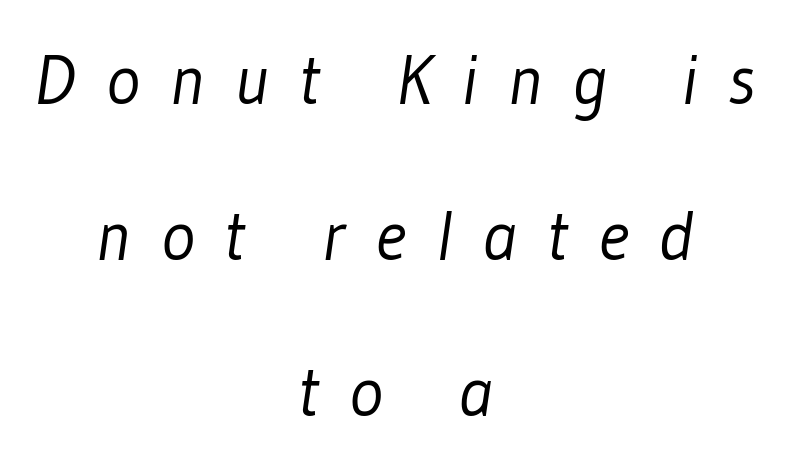
Centered paragraph, ragged on both sides. This sample uses a sans-serif face. The space beneath each line is pristine and unruled. The lines are spread far apart with generous leading. Substantial extra tracking has been applied to these lines.
